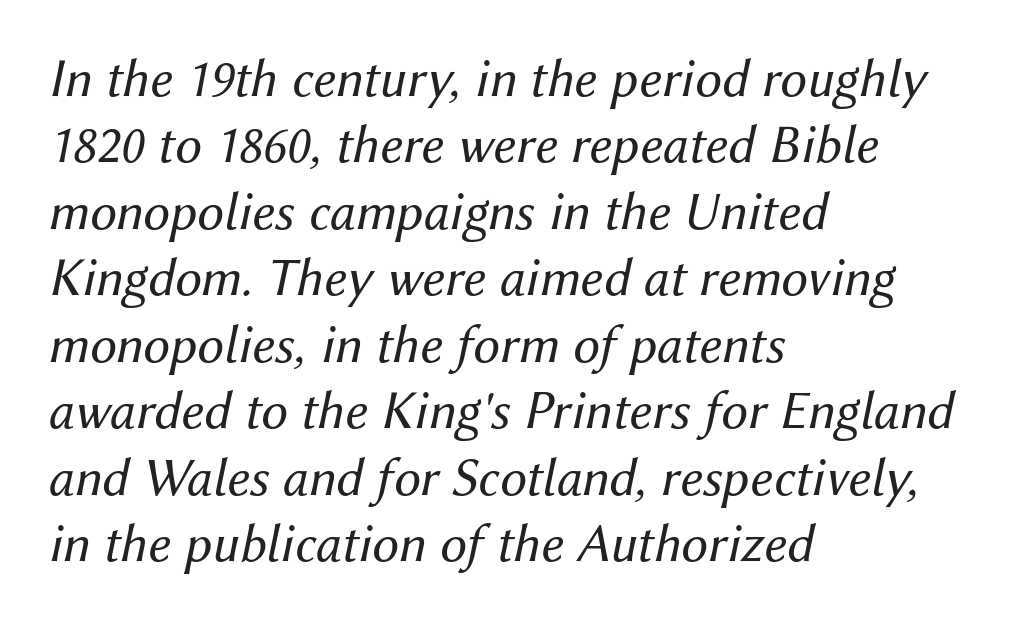
{"italic": "yes", "lean": "right", "slant_degrees": 12, "bold": "no", "weight": "regular", "width": "normal", "stroke_contrast": "medium", "x_height": "medium", "monospaced": "no", "underline": "no", "align": "left", "line_spacing_ratio": 1.23, "letter_spacing": "normal", "letter_spacing_em": 0.0, "glyph_px": 54}
